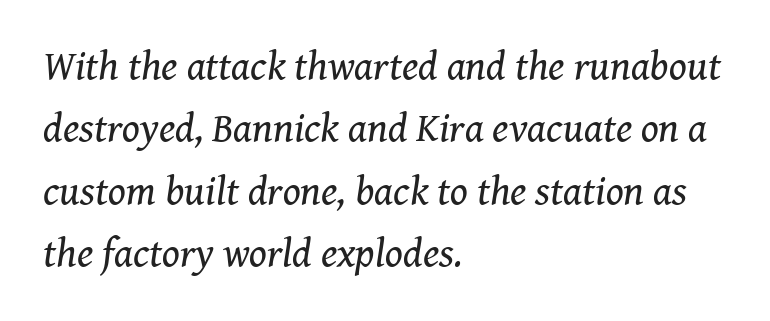
Characters are canted at an angle relative to the baseline's perpendicular. Any mark beneath the type? The region is blank. Is the block centered? No — it sits flush against the left margin. Think of a printed novel: that variable character pitch is what you see here. Think standard paragraph weight, or any step lighter than that. Does extra space separate the letters? No, they use regular spacing.
